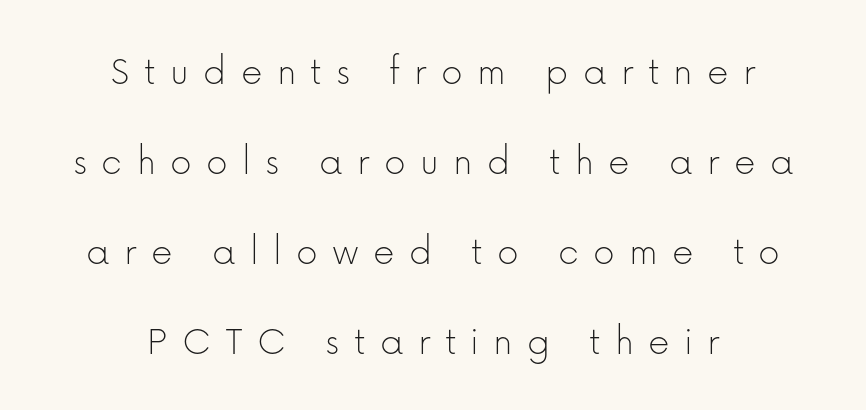
{"serif": "no", "italic": "no", "bold": "no", "weight": "thin", "width": "normal", "stroke_contrast": "low", "x_height": "medium", "monospaced": "no", "underline": "no", "align": "center", "line_spacing": "loose", "line_spacing_ratio": 2.14, "letter_spacing": "wide", "letter_spacing_em": 0.34, "glyph_px": 42}
